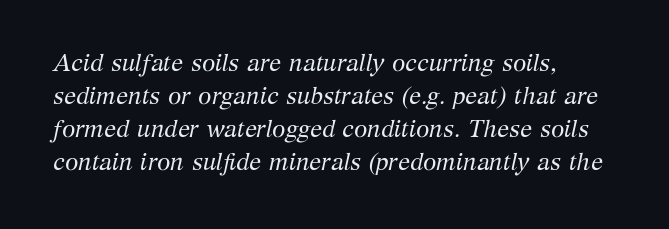
The characters are drawn with everyday or finer stroke widths. Quick note: interline space is typical. These lines keep a tight, regular rhythm from letter to letter. Does the copy run flush right? No — it runs flush left. In terms of posture, this sample is oblique. Any mark beneath the type? The region is blank.
